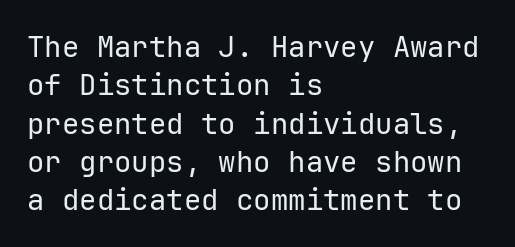
{"serif": "no", "italic": "no", "bold": "no", "weight": "regular", "width": "normal", "stroke_contrast": "low", "x_height": "medium", "monospaced": "yes", "underline": "no", "align": "left", "line_spacing": "normal", "line_spacing_ratio": 1.32, "letter_spacing": "normal", "letter_spacing_em": 0.0, "glyph_px": 29}
